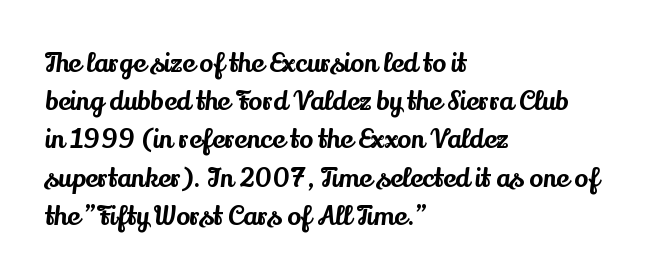
Q: Is the text italic (slanted)? A: Yes.
Q: Is the text underlined? A: No.
Q: How is the paragraph aligned? A: Left-aligned.
Q: Is the spacing between letters normal or unusually wide? A: Normal.
Q: Is the spacing between lines tight, normal or loose? A: Normal.
